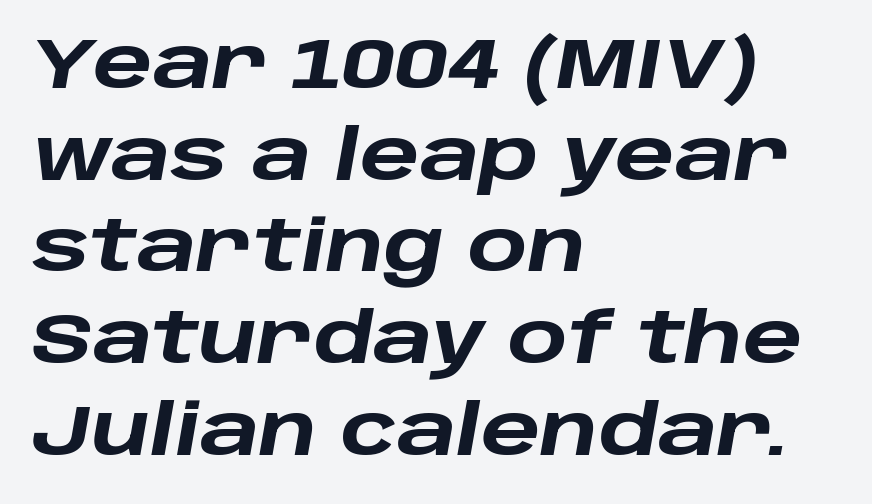
Q: Is the text bold? A: Yes.
Q: Is the text italic (slanted)? A: Yes, it leans right by about 10 degrees.
Q: Is the text underlined? A: No.
Q: How is the paragraph aligned? A: Left-aligned.
Q: Is the spacing between letters normal or unusually wide? A: Normal.
Q: Is the spacing between lines tight, normal or loose? A: Normal.
Q: Width (condensed, normal, or wide)? A: Wide.
Q: Stroke contrast? A: Low.
Q: x-height? A: Large.
Q: Monospaced? A: No.
